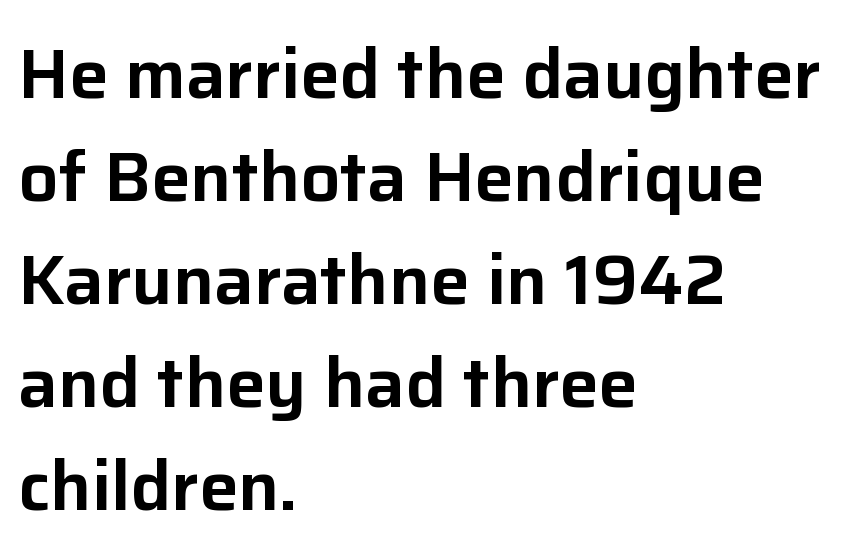
Q: Is the text italic (slanted)? A: No, it is upright.
Q: Is the typeface a serif or a sans-serif typeface? A: Sans-serif.
Q: Is the text underlined? A: No.
Q: How is the paragraph aligned? A: Left-aligned.
Q: Is the spacing between letters normal or unusually wide? A: Normal.
Q: Is the spacing between lines tight, normal or loose? A: Normal.
Q: Width (condensed, normal, or wide)? A: Normal.
Q: Stroke contrast? A: Low.
Q: x-height? A: Medium.
Q: Monospaced? A: No.
